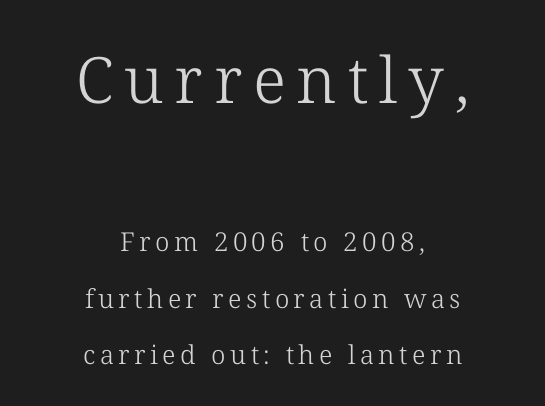
The image shows 64 px light serif type, upright; set centered, loose line spacing (2.16x), not underlined; the first (top) block is 2.46x larger; low stroke contrast and a medium x-height.
